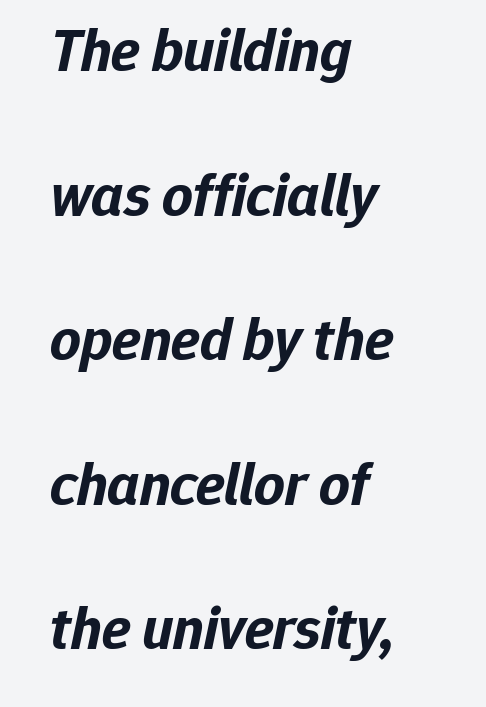
Pretty heavy lettering here — definitely bold. Here the designer chose a conventional face with non-uniform glyph widths. Interline gaps are noticeably wide in this sample. The glyphs look as if they've been sheared to an angle.
